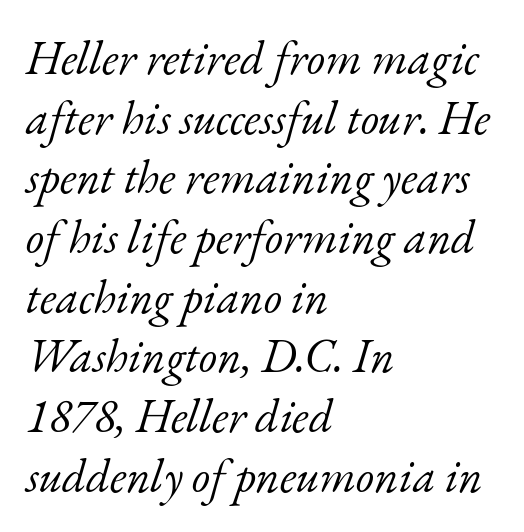
The image shows 47 px light serif type, italic (leaning right); set left-aligned, normal line spacing (1.27x), normal letter spacing, not underlined; low stroke contrast and a small x-height.
